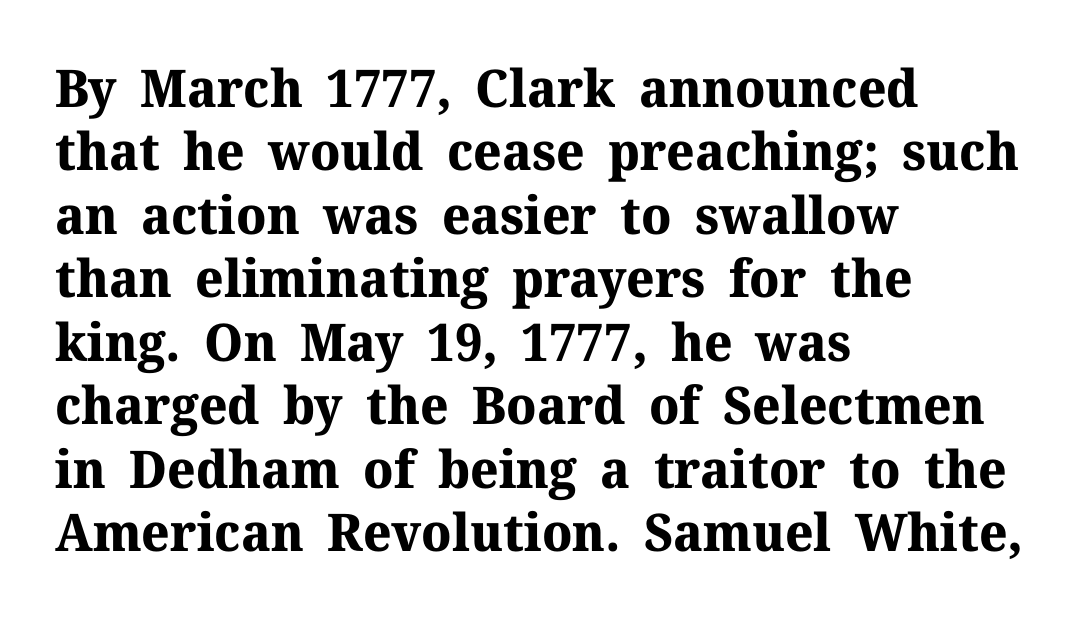
{"serif": "yes", "italic": "no", "bold": "yes", "weight": "bold", "width": "normal", "stroke_contrast": "medium", "x_height": "medium", "monospaced": "no", "underline": "no", "align": "left", "line_spacing_ratio": 1.22, "letter_spacing": "normal", "letter_spacing_em": 0.0, "glyph_px": 52}
